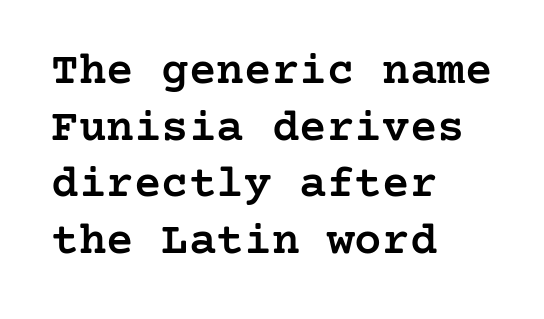
The image shows 46 px semibold serif type, upright; set left-aligned, line spacing 1.23x, normal letter spacing, not underlined; low stroke contrast and a medium x-height.
